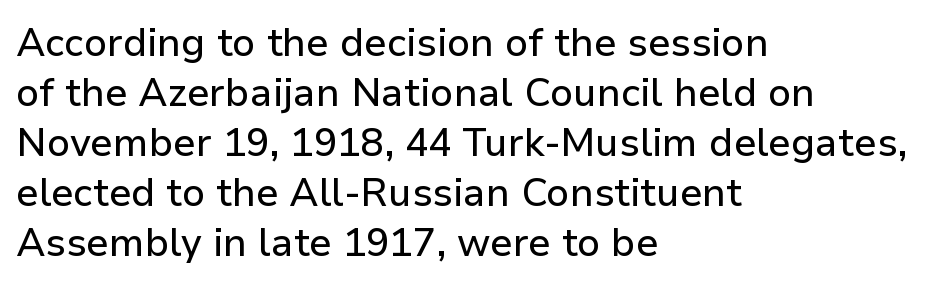
{"serif": "no", "italic": "no", "width": "normal", "stroke_contrast": "low", "x_height": "medium", "monospaced": "no", "underline": "no", "align": "left", "line_spacing": "normal", "line_spacing_ratio": 1.28, "letter_spacing": "normal", "letter_spacing_em": 0.0, "glyph_px": 39}
